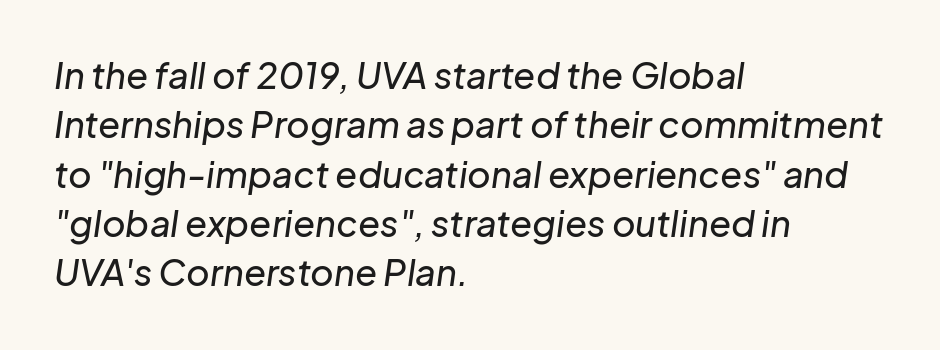
Plain, unruled lines of type. Vertically, the passage feels balanced, rows spaced as you'd expect. Short note: letters normally spaced. Style check: oblique. Proportional: the letters do not fall into vertical columns. Layout note: lines flush left.
